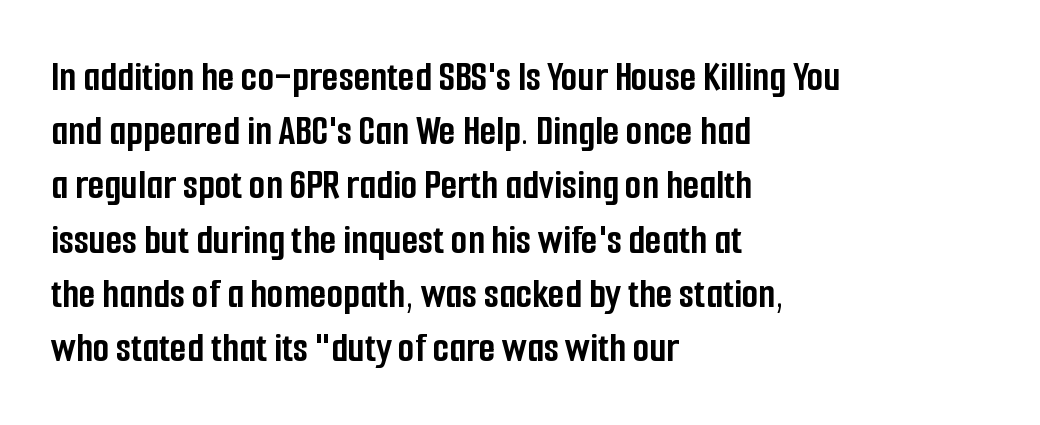
A sans-serif font was chosen for this passage. The specimen omits any rule beneath the text block's lines. Does the copy run flush right? No — it runs flush left. The strokes are fattened all the way to bold. A typesetter would call this leading conventional body-copy spacing. The letters advance in unequal steps, a hallmark of proportional type.
